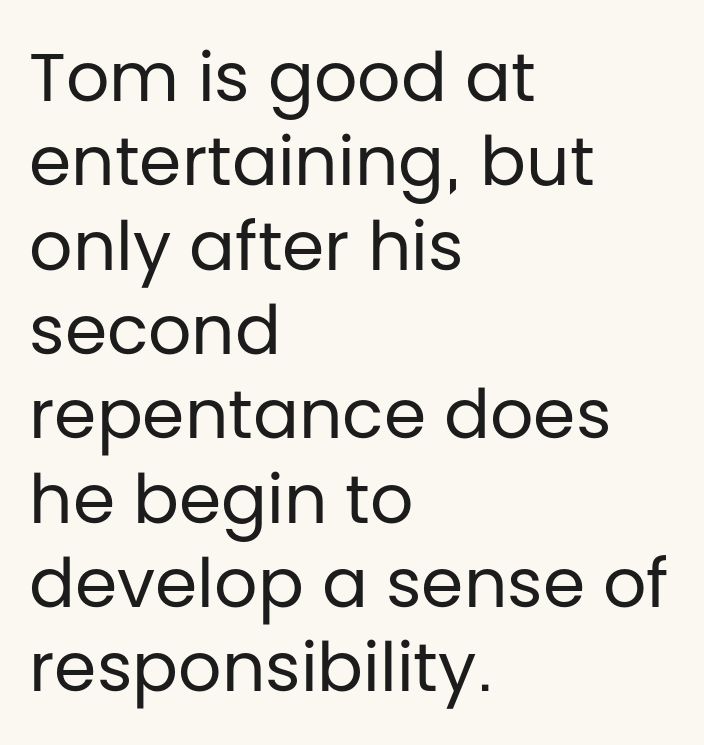
Stem width sits at or under what a default text font uses. The axis of the letterforms is exactly vertical. Think of a printed novel: that variable character pitch is what you see here. This is sans-serif lettering, the kind often seen on screens and signage. A student would call this left alignment; a typographer would say flush left, rag right. The face used here is rendered with its standard letterfit.
